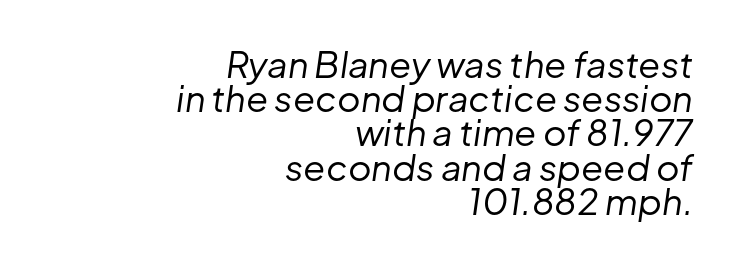
The image shows 36 px regular-weight type, italic (leaning right); set right-aligned, tight line spacing (0.95x), normal letter spacing, not underlined; low stroke contrast and a medium x-height.
